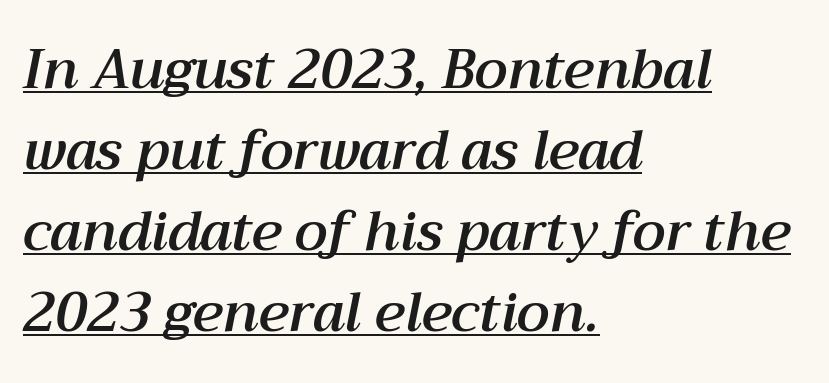
Q: Is the text italic (slanted)? A: Yes, it leans right by about 12 degrees.
Q: Is the text underlined? A: Yes.
Q: How is the paragraph aligned? A: Left-aligned.
Q: Is the spacing between letters normal or unusually wide? A: Normal.
Q: Is the spacing between lines tight, normal or loose? A: Normal.
Q: Width (condensed, normal, or wide)? A: Normal.
Q: Stroke contrast? A: Medium.
Q: x-height? A: Medium.
Q: Monospaced? A: No.
